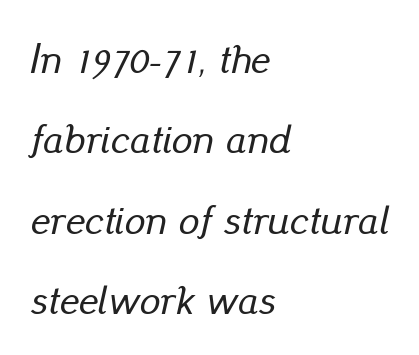
{"italic": "yes", "lean": "right", "slant_degrees": 13, "width": "normal", "stroke_contrast": "low", "x_height": "small", "monospaced": "no", "underline": "no", "align": "left", "line_spacing": "loose", "line_spacing_ratio": 1.96, "letter_spacing": "normal", "letter_spacing_em": 0.0, "glyph_px": 41}
